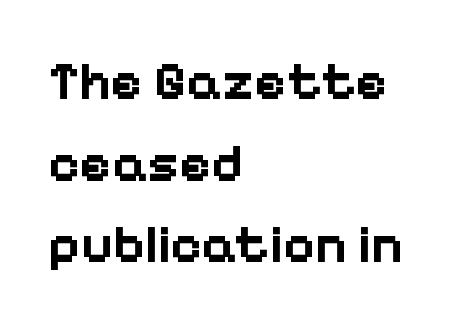
The image shows 54 px bold sans-serif type, upright; set left-aligned, normal line spacing (1.51x), normal letter spacing, not underlined; low stroke contrast and a medium x-height.
